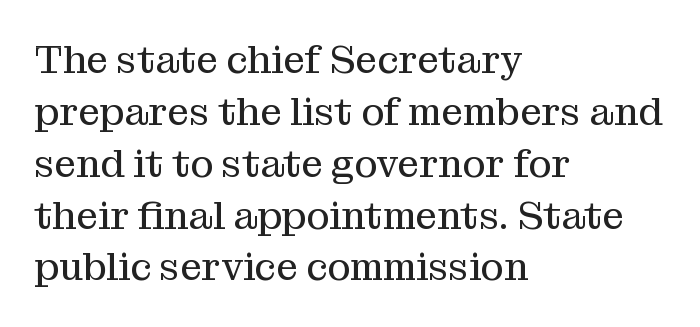
{"serif": "yes", "italic": "no", "bold": "no", "weight": "regular", "width": "normal", "stroke_contrast": "medium", "x_height": "medium", "monospaced": "no", "underline": "no", "align": "left", "line_spacing": "normal", "line_spacing_ratio": 1.33, "letter_spacing": "normal", "letter_spacing_em": 0.0, "glyph_px": 39}
